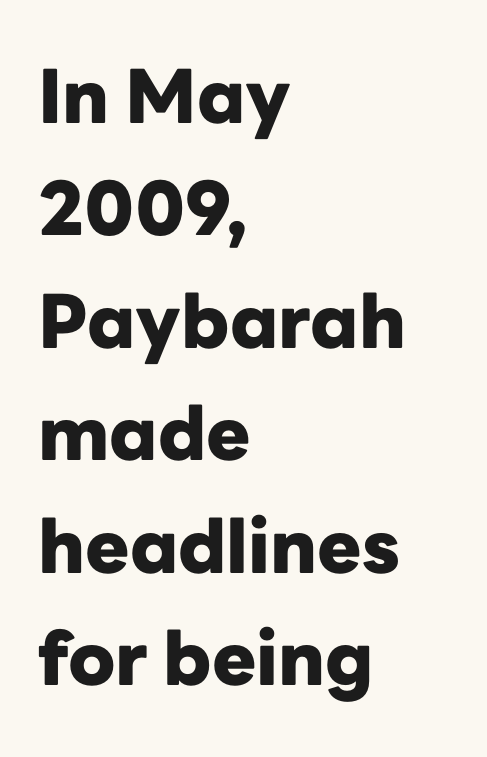
The image shows 74 px heavy sans-serif type, upright; set left-aligned, normal line spacing (1.52x), normal letter spacing, not underlined; low stroke contrast and a medium x-height.
